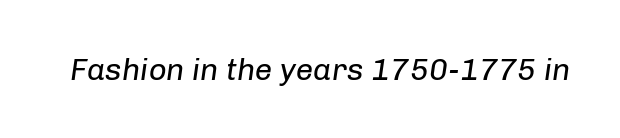
{"italic": "yes", "lean": "right", "slant_degrees": 8, "bold": "no", "weight": "regular", "width": "normal", "stroke_contrast": "low", "x_height": "medium", "monospaced": "no", "underline": "no", "letter_spacing": "normal", "letter_spacing_em": 0.0, "glyph_px": 31}
